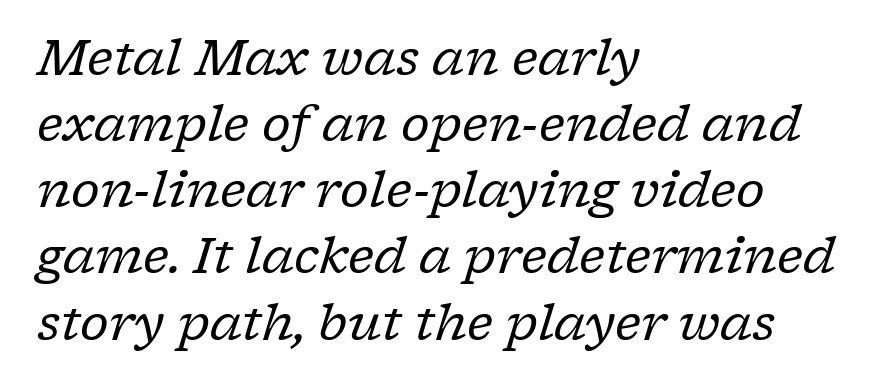
Regarding leading, the lines here are spaced in the standard way. Stem width sits at or under what a default text font uses. The specimen omits any rule beneath the text block's lines. In terms of letterspacing, this is plain default setting. The characters display serif detailing at their extremities. Do the characters align in a grid? No, the font is proportional.
